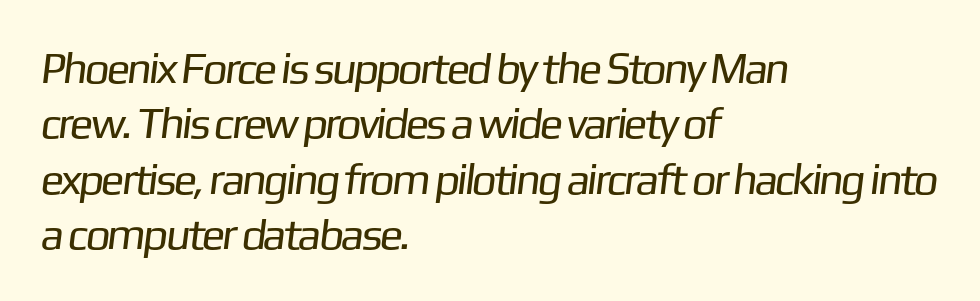
{"serif": "no", "bold": "no", "weight": "regular", "width": "normal", "stroke_contrast": "low", "x_height": "medium", "monospaced": "no", "underline": "no", "align": "left", "line_spacing": "normal", "line_spacing_ratio": 1.26, "letter_spacing": "normal", "letter_spacing_em": 0.0, "glyph_px": 44}
